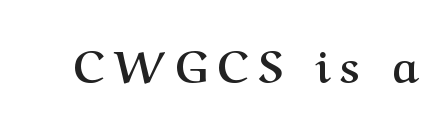
The image shows 44 px semibold serif type, upright; set unusually wide letter spacing (+0.21 em), not underlined; medium stroke contrast and a medium x-height.
